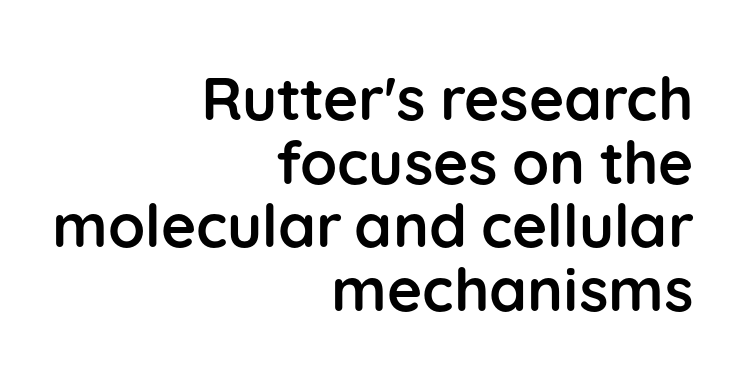
The gap between lines stays unmarked. You could barely slide anything between these rows. The typeface chosen for these lines omits serifs. Nope, not italic — everything's standing straight. The text block is weighted toward the right margin, trailing off unevenly leftward. Nobody touched the tracking dial on this one.
